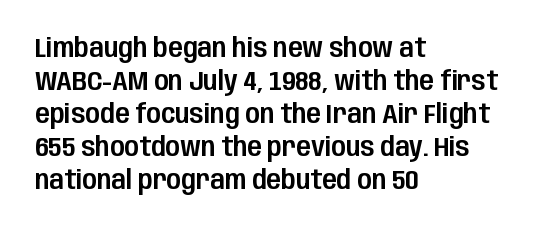
No extra tracking has been applied to these lines. Check the space under the baseline: it is left empty. The font's upright variant was chosen for this text. Casual observation: everything's shoved over to the left.
